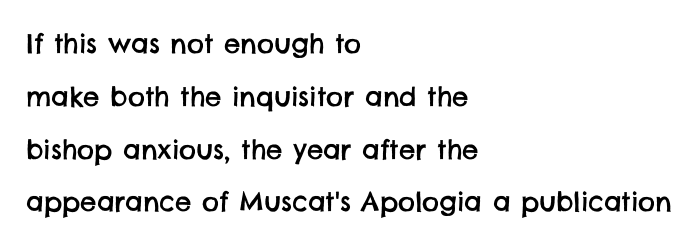
{"underline": "no", "align": "left", "line_spacing": "loose", "line_spacing_ratio": 2.03, "letter_spacing": "normal", "letter_spacing_em": 0.0, "glyph_px": 26}
